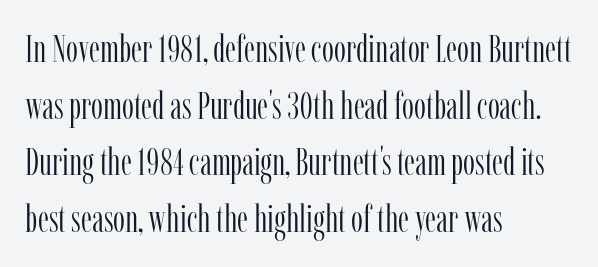
Upright lettering throughout. Horizontally, the lines are justified to the leading edge only. Do the characters align in a grid? No, the font is proportional. Weight: regular or lighter. These lines are composed in type with serifs. A clean baseline with only descenders dipping below it.
